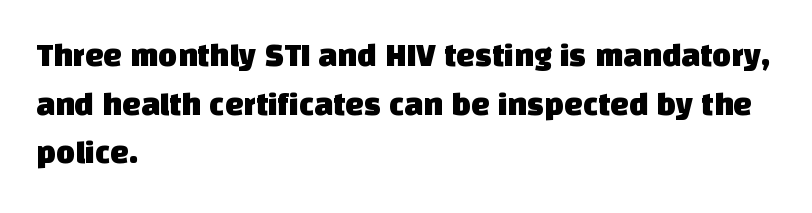
Q: Is the typeface a serif or a sans-serif typeface? A: Sans-serif.
Q: Is the text underlined? A: No.
Q: How is the paragraph aligned? A: Left-aligned.
Q: Is the spacing between letters normal or unusually wide? A: Normal.
Q: Is the spacing between lines tight, normal or loose? A: Normal.
Q: Width (condensed, normal, or wide)? A: Normal.
Q: Stroke contrast? A: Low.
Q: x-height? A: Large.
Q: Monospaced? A: No.
